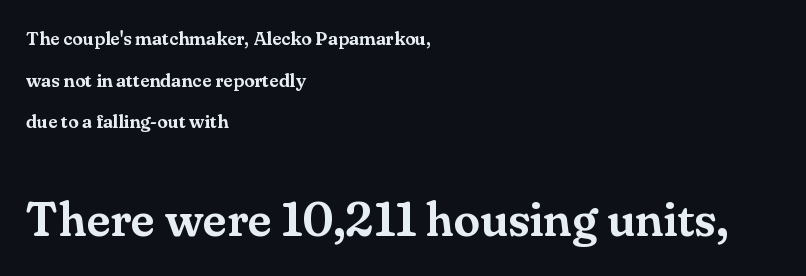
The rendering keeps characters at their native spacing. This layout puts the modest block above and the oversized block below. Character widths vary here, with narrow letters taking less room than wide ones. Is the block centered? No — it sits flush against the left margin. Descenders hang freely into open space.
